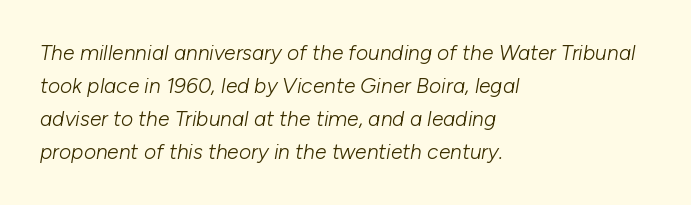
{"italic": "yes", "lean": "right", "slant_degrees": 10, "bold": "no", "underline": "no", "align": "left", "line_spacing": "normal", "line_spacing_ratio": 1.57, "letter_spacing": "normal", "letter_spacing_em": 0.0, "glyph_px": 21}
